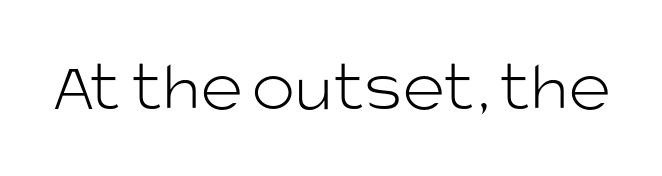
Q: Is the text bold? A: No.
Q: Is the text italic (slanted)? A: No, it is upright.
Q: Is the typeface a serif or a sans-serif typeface? A: Sans-serif.
Q: Is the text underlined? A: No.
Q: Is the spacing between letters normal or unusually wide? A: Normal.
Q: Width (condensed, normal, or wide)? A: Normal.
Q: Stroke contrast? A: Low.
Q: x-height? A: Large.
Q: Monospaced? A: No.
